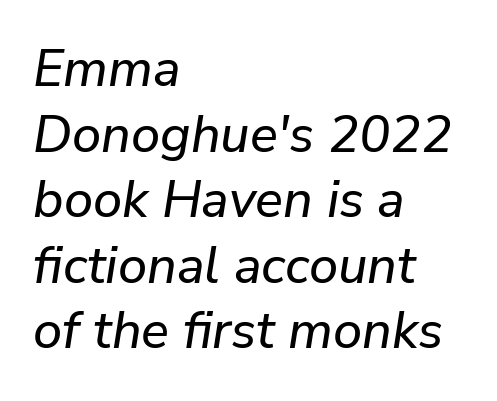
The face used here has a pronounced slope to its letters. Is the block centered? No — it sits flush against the left margin. Compared with typical paragraphs, the rows here are spaced about the same. The face used here is proportionally spaced, like ordinary book or web type. Descenders are the only things crossing below the line. Between one letter and the next there's only the usual sliver of space.
